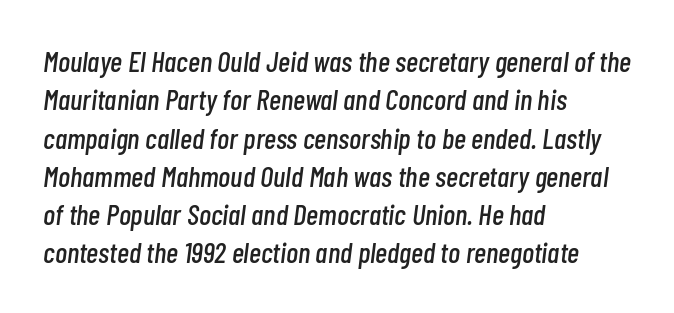
{"italic": "yes", "lean": "right", "slant_degrees": 7, "width": "condensed", "stroke_contrast": "low", "x_height": "medium", "monospaced": "no", "underline": "no", "align": "left", "line_spacing": "normal", "line_spacing_ratio": 1.32, "letter_spacing": "normal", "letter_spacing_em": 0.0, "glyph_px": 29}
